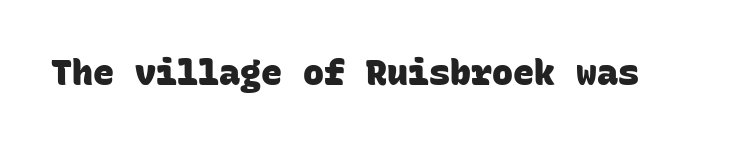
The image shows 35 px heavy sans-serif type, monospaced; set normal letter spacing, not underlined; low stroke contrast and a large x-height.
